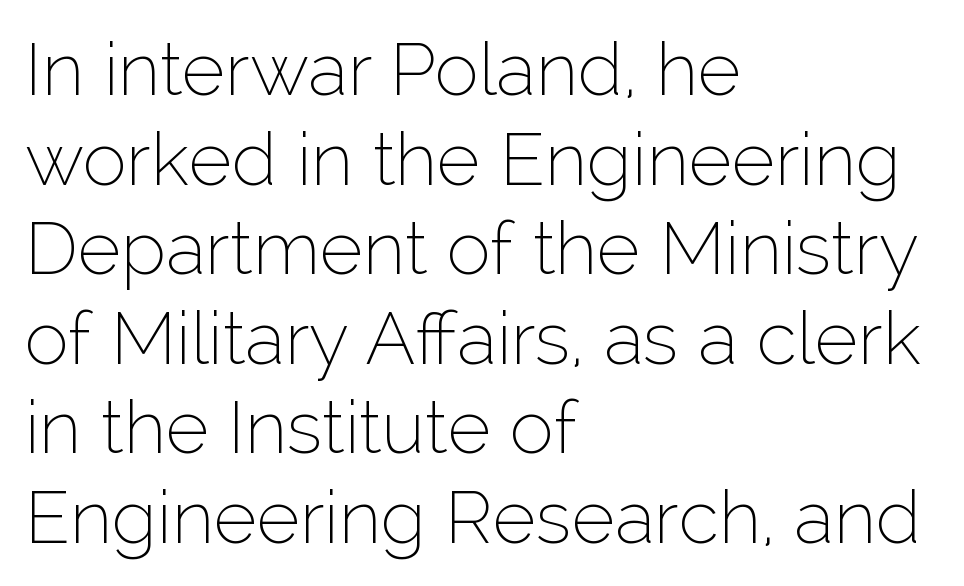
Q: Is the text bold? A: No.
Q: Is the text italic (slanted)? A: No, it is upright.
Q: Is the typeface a serif or a sans-serif typeface? A: Sans-serif.
Q: Is the text underlined? A: No.
Q: How is the paragraph aligned? A: Left-aligned.
Q: Is the spacing between letters normal or unusually wide? A: Normal.
Q: Width (condensed, normal, or wide)? A: Normal.
Q: Stroke contrast? A: Low.
Q: x-height? A: Medium.
Q: Monospaced? A: No.
